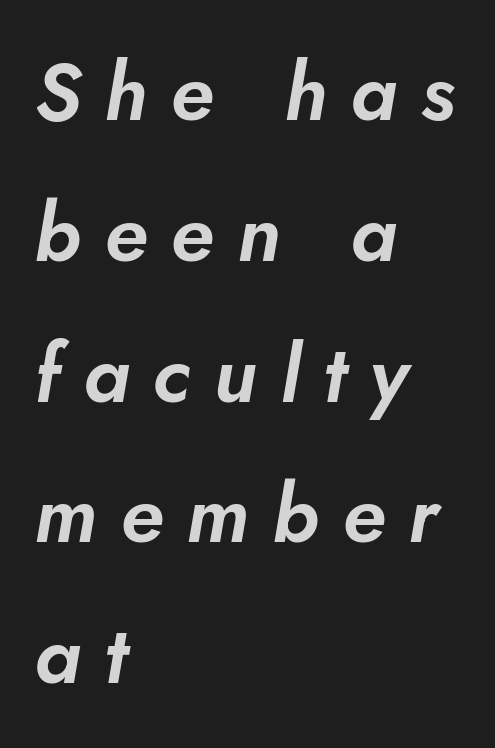
Glance below the letters and you will spot only blank space. The gaps between neighbouring characters are conspicuously large. Leftover space on each line is placed entirely after the last word. Proportional: the letters do not fall into vertical columns. Characters are canted at an angle relative to the baseline's perpendicular.
